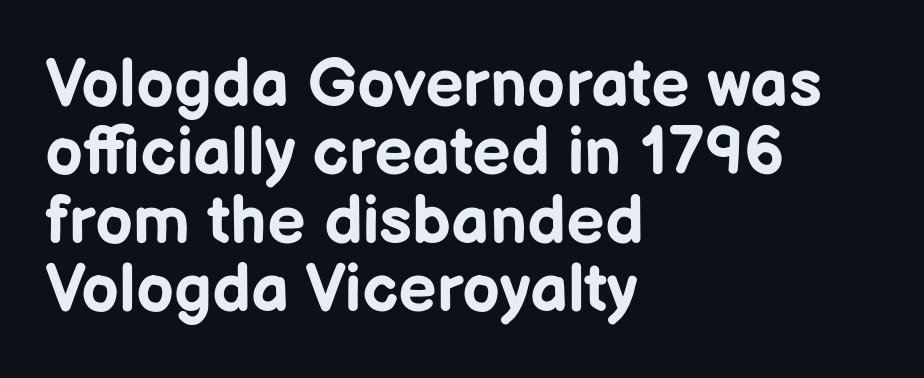
Q: Is the text bold? A: Yes.
Q: Is the text italic (slanted)? A: No, it is upright.
Q: Is the typeface a serif or a sans-serif typeface? A: Sans-serif.
Q: Is the text underlined? A: No.
Q: How is the paragraph aligned? A: Left-aligned.
Q: Is the spacing between letters normal or unusually wide? A: Normal.
Q: Is the spacing between lines tight, normal or loose? A: Tight.
Q: Width (condensed, normal, or wide)? A: Normal.
Q: Stroke contrast? A: Low.
Q: x-height? A: Medium.
Q: Monospaced? A: No.
